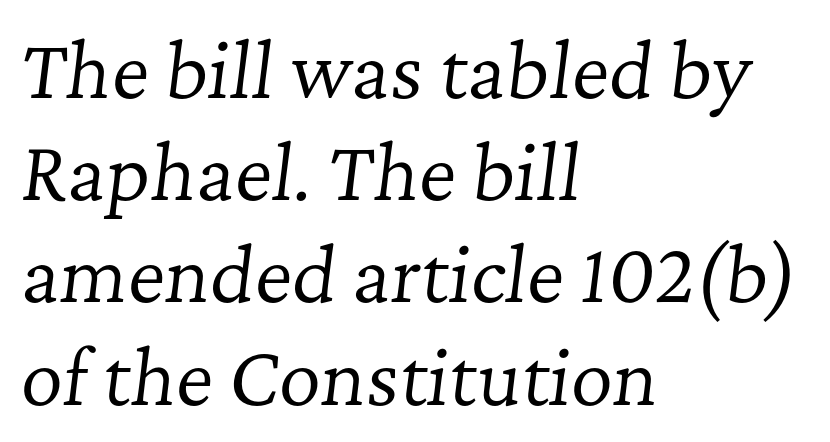
Is this a sans? No — the strokes have serifs. A typesetter would call this proportional, since set widths differ per character. Line beginnings align vertically; line endings do not. The gaps between neighbouring characters are ordinary and unremarkable.
